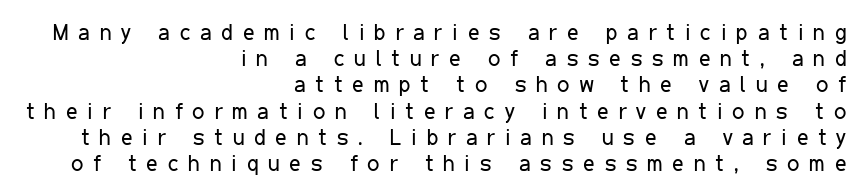
The image shows 22 px text type, upright; set right-aligned, line spacing 1.19x, unusually wide letter spacing (+0.45 em), not underlined.
